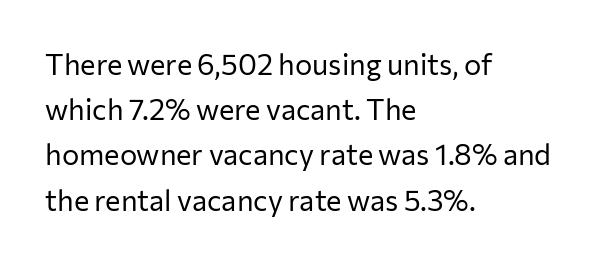
Q: Is the text bold? A: No.
Q: Is the text italic (slanted)? A: No, it is upright.
Q: Is the typeface a serif or a sans-serif typeface? A: Sans-serif.
Q: Is the text underlined? A: No.
Q: How is the paragraph aligned? A: Left-aligned.
Q: Is the spacing between letters normal or unusually wide? A: Normal.
Q: Is the spacing between lines tight, normal or loose? A: Normal.
Q: Width (condensed, normal, or wide)? A: Normal.
Q: Stroke contrast? A: Low.
Q: x-height? A: Medium.
Q: Monospaced? A: No.
